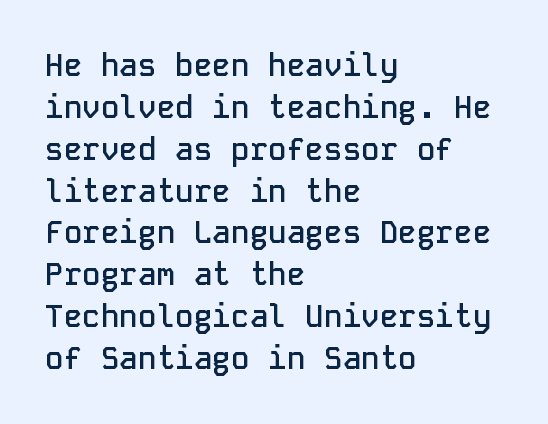
The image shows 31 px semibold sans-serif type, upright, monospaced; set left-aligned, normal line spacing (1.35x), normal letter spacing, not underlined; low stroke contrast and a medium x-height.
